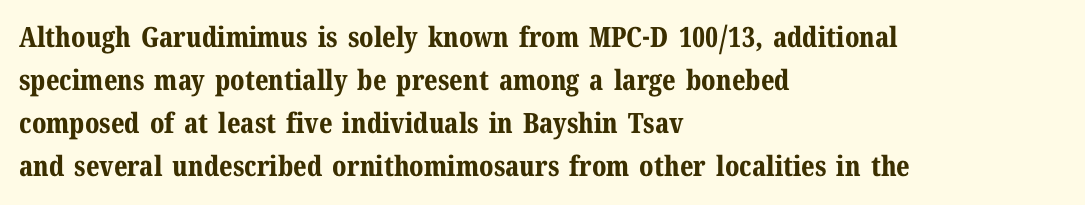
{"serif": "yes", "italic": "no", "bold": "yes", "weight": "bold", "width": "normal", "stroke_contrast": "medium", "x_height": "medium", "monospaced": "no", "underline": "no", "align": "left", "line_spacing": "normal", "line_spacing_ratio": 1.54, "letter_spacing": "normal", "letter_spacing_em": 0.0, "glyph_px": 28}
